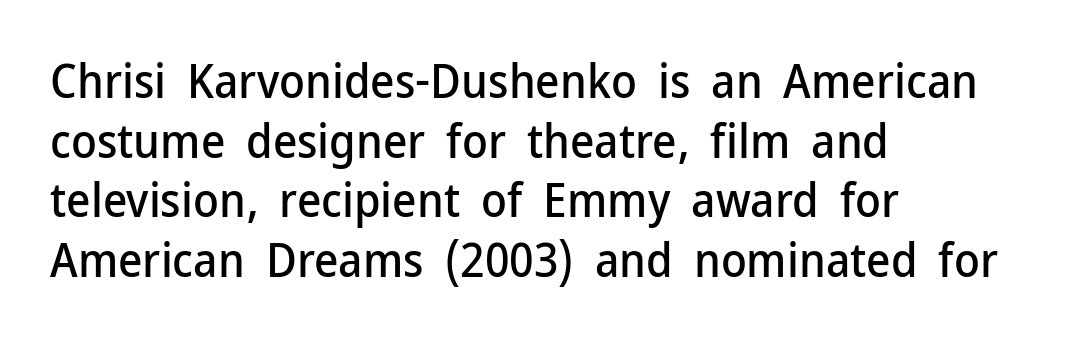
Q: Is the text italic (slanted)? A: No, it is upright.
Q: Is the typeface a serif or a sans-serif typeface? A: Sans-serif.
Q: Is the text underlined? A: No.
Q: How is the paragraph aligned? A: Left-aligned.
Q: Is the spacing between letters normal or unusually wide? A: Normal.
Q: Is the spacing between lines tight, normal or loose? A: Normal.
Q: Width (condensed, normal, or wide)? A: Normal.
Q: Stroke contrast? A: Low.
Q: x-height? A: Medium.
Q: Monospaced? A: No.
